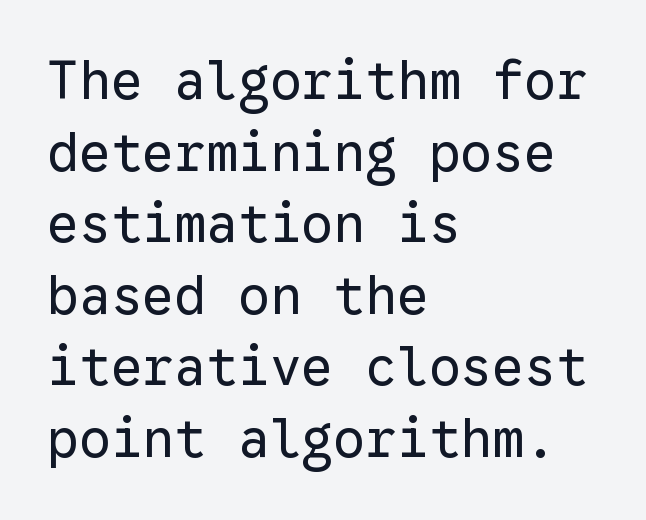
{"serif": "no", "italic": "no", "bold": "no", "weight": "regular", "width": "normal", "stroke_contrast": "low", "x_height": "medium", "monospaced": "yes", "underline": "no", "align": "left", "line_spacing": "normal", "line_spacing_ratio": 1.35, "letter_spacing": "normal", "letter_spacing_em": 0.0, "glyph_px": 53}
